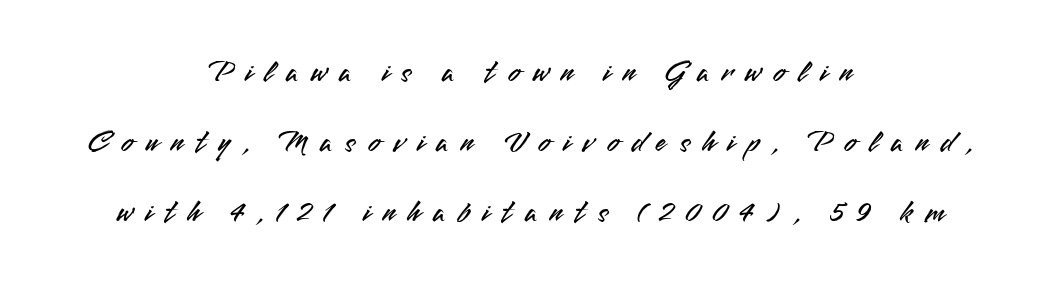
The image shows 31 px sans-serif type; set centered, loose line spacing (2.26x), unusually wide letter spacing (+0.4 em), not underlined; medium stroke contrast and a small x-height.
